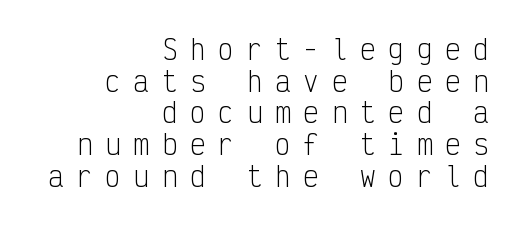
{"italic": "no", "bold": "no", "underline": "no", "align": "right", "line_spacing_ratio": 1.22, "letter_spacing": "wide", "letter_spacing_em": 0.49, "glyph_px": 26}
